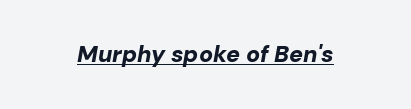
{"italic": "yes", "lean": "right", "slant_degrees": 10, "bold": "yes", "underline": "yes", "letter_spacing": "normal", "letter_spacing_em": 0.0, "glyph_px": 23}
